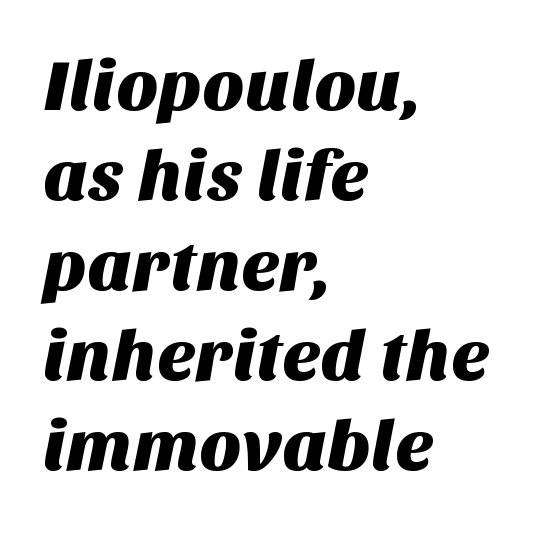
The image shows 72 px sans-serif type; set left-aligned, normal line spacing (1.25x), normal letter spacing, not underlined; medium stroke contrast and a large x-height.
